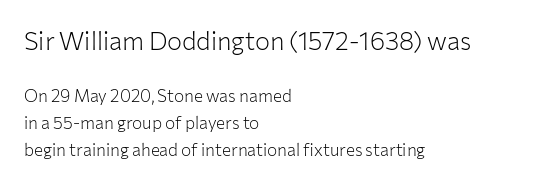
The lines sit at an ordinary, default distance from one another. The upper block of text is set noticeably larger than the block beneath it. Ascenders rise straight up at ninety degrees. Look at the tracking — it's just the regular setting, nothing added.
